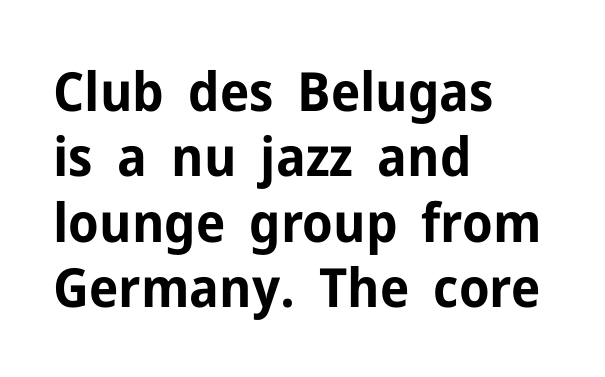
The rendering anchors every line to the left-hand side. The rendering shows plain stroke endings on the letterforms — a sans-serif design. Students, note that the glyphs here touch the page at normal intervals. Plain, unruled lines of type. A dark, heavy texture on the line: the type is bold.
